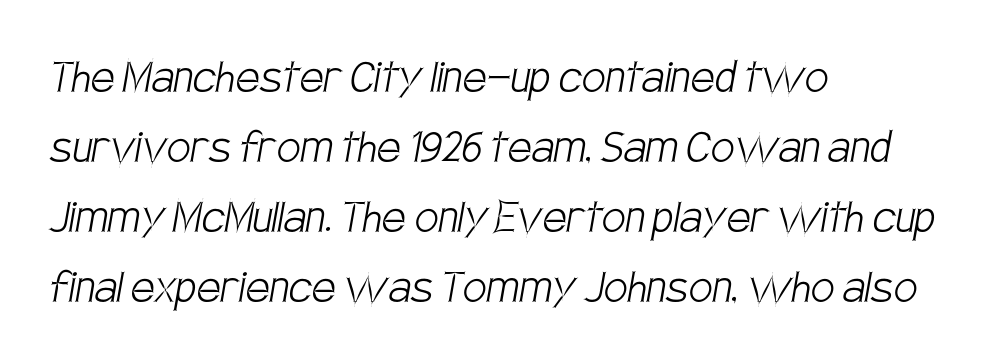
Q: Is the text bold? A: No.
Q: Is the typeface a serif or a sans-serif typeface? A: Sans-serif.
Q: Is the text underlined? A: No.
Q: How is the paragraph aligned? A: Left-aligned.
Q: Is the spacing between letters normal or unusually wide? A: Normal.
Q: Is the spacing between lines tight, normal or loose? A: Normal.
Q: Width (condensed, normal, or wide)? A: Condensed.
Q: Stroke contrast? A: Low.
Q: x-height? A: Large.
Q: Monospaced? A: No.
